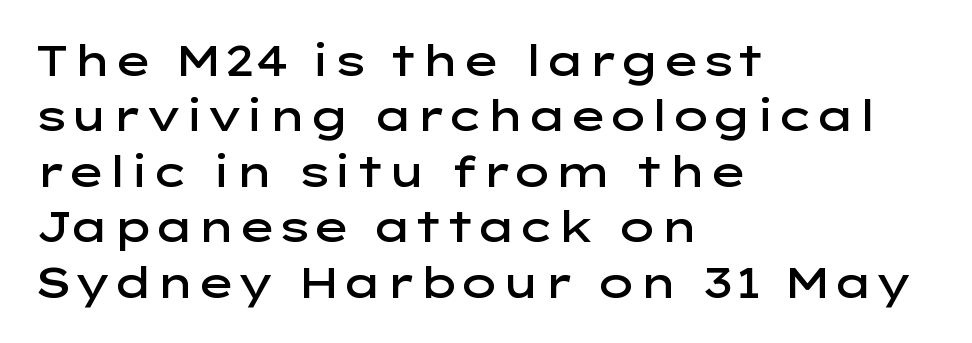
Q: Is the text bold? A: Semi-bold.
Q: Is the text italic (slanted)? A: No, it is upright.
Q: Is the typeface a serif or a sans-serif typeface? A: Sans-serif.
Q: Is the text underlined? A: No.
Q: How is the paragraph aligned? A: Left-aligned.
Q: Is the spacing between letters normal or unusually wide? A: Normal.
Q: Is the spacing between lines tight, normal or loose? A: Normal.
Q: Width (condensed, normal, or wide)? A: Wide.
Q: Stroke contrast? A: Low.
Q: x-height? A: Medium.
Q: Monospaced? A: No.
